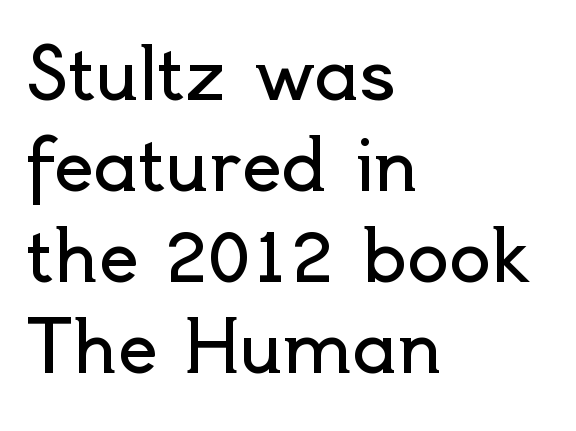
Q: Is the text bold? A: No.
Q: Is the text italic (slanted)? A: No, it is upright.
Q: Is the typeface a serif or a sans-serif typeface? A: Sans-serif.
Q: Is the text underlined? A: No.
Q: How is the paragraph aligned? A: Left-aligned.
Q: Is the spacing between letters normal or unusually wide? A: Normal.
Q: Is the spacing between lines tight, normal or loose? A: Normal.
Q: Width (condensed, normal, or wide)? A: Normal.
Q: x-height? A: Small.
Q: Monospaced? A: No.
